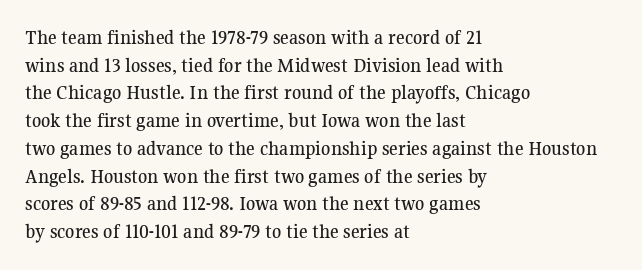
{"italic": "no", "underline": "no", "align": "left", "line_spacing": "normal", "line_spacing_ratio": 1.32, "letter_spacing": "normal", "letter_spacing_em": 0.0, "glyph_px": 21}
